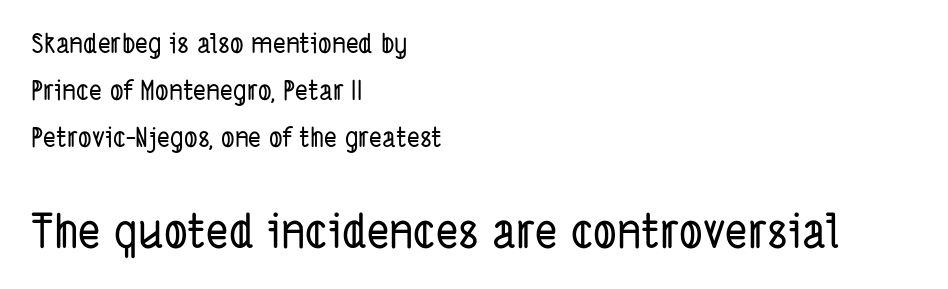
This is sans-serif lettering, the kind often seen on screens and signage. The passage is arranged the way most books set body copy — flush left. Which chunk is bigger? The second one — the bottom block dwarfs the top. These lines are rendered in a variable-pitch font. Students, note that the glyphs here touch the page at normal intervals.
